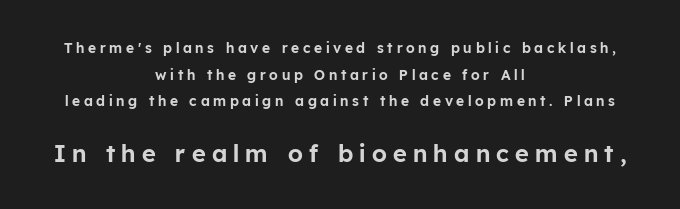
Q: Is the text italic (slanted)? A: No, it is upright.
Q: Is the text underlined? A: No.
Q: How is the paragraph aligned? A: Centered.
Q: Is the spacing between letters normal or unusually wide? A: Unusually wide.
Q: Is the spacing between lines tight, normal or loose? A: Loose.
Q: Which block of text is set in a larger size, the first (top) or the second (bottom)? A: The second (bottom) one.
